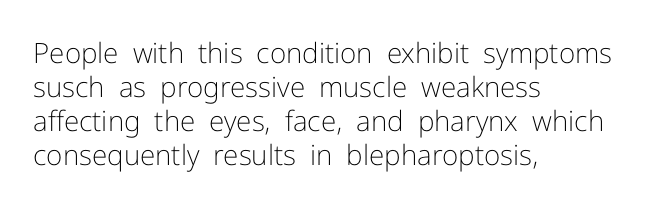
Spacing verdict: proportional, widths tailored to each character. Unbolded letterforms with no extra heft. Is the block centered? No — it sits flush against the left margin. Words appear dense and cohesive because spacing is normal. Nope, not italic — everything's standing straight. Are there feet on the stems? There aren't — it's a sans.
